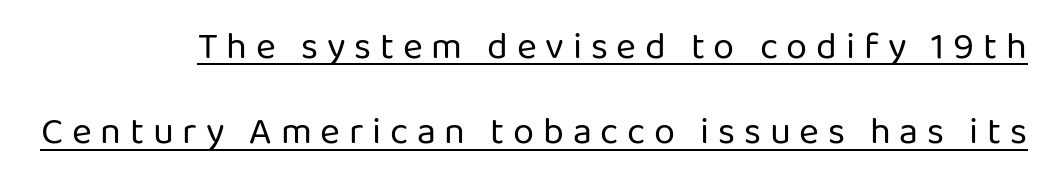
The image shows 38 px regular-weight sans-serif type, upright; set loose line spacing (2.25x), unusually wide letter spacing (+0.23 em), underlined; low stroke contrast and a medium x-height.
